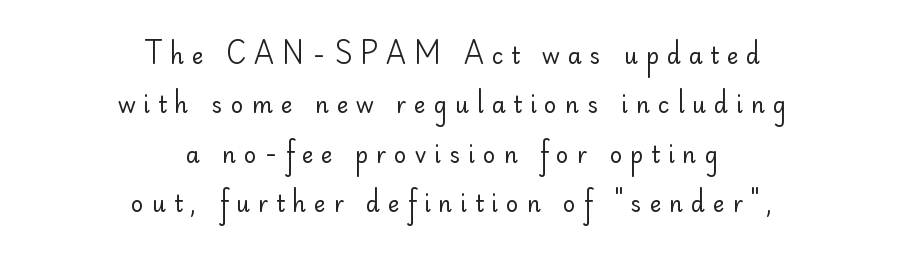
Q: Is the text bold? A: No.
Q: Is the text italic (slanted)? A: No, it is upright.
Q: Is the text underlined? A: No.
Q: How is the paragraph aligned? A: Centered.
Q: Is the spacing between letters normal or unusually wide? A: Unusually wide.
Q: Is the spacing between lines tight, normal or loose? A: Loose.
